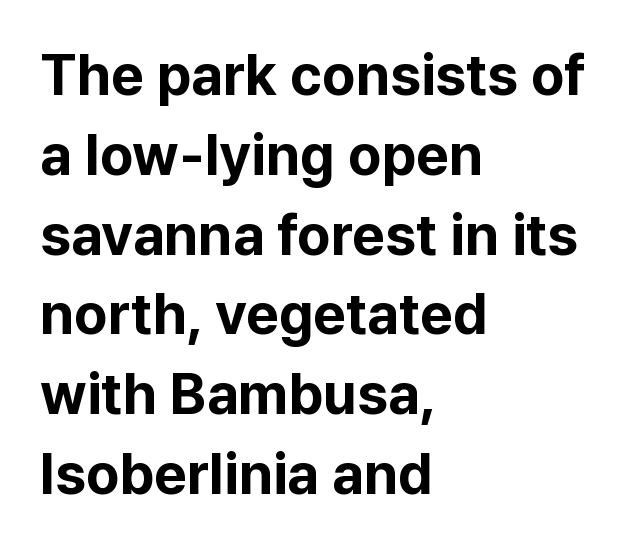
Horizontal alignment here is leftward, the default for most running prose. The letters stand straight up with perfectly vertical stems. The strip under each line holds only bare page. The horizontal fit of the characters is conventional and even. Chunky letters — that's bold for sure.
